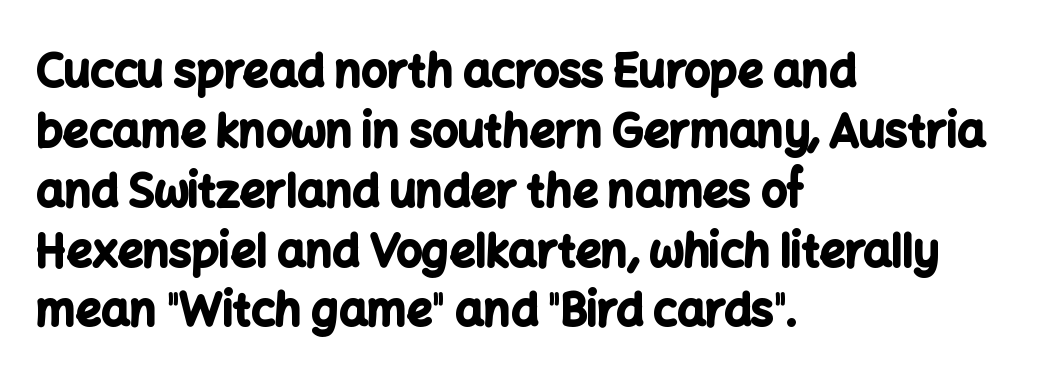
Q: Is the text bold? A: Yes.
Q: Is the text italic (slanted)? A: No, it is upright.
Q: Is the typeface a serif or a sans-serif typeface? A: Sans-serif.
Q: Is the text underlined? A: No.
Q: How is the paragraph aligned? A: Left-aligned.
Q: Is the spacing between letters normal or unusually wide? A: Normal.
Q: Is the spacing between lines tight, normal or loose? A: Normal.
Q: Width (condensed, normal, or wide)? A: Normal.
Q: Stroke contrast? A: Low.
Q: x-height? A: Medium.
Q: Monospaced? A: No.
